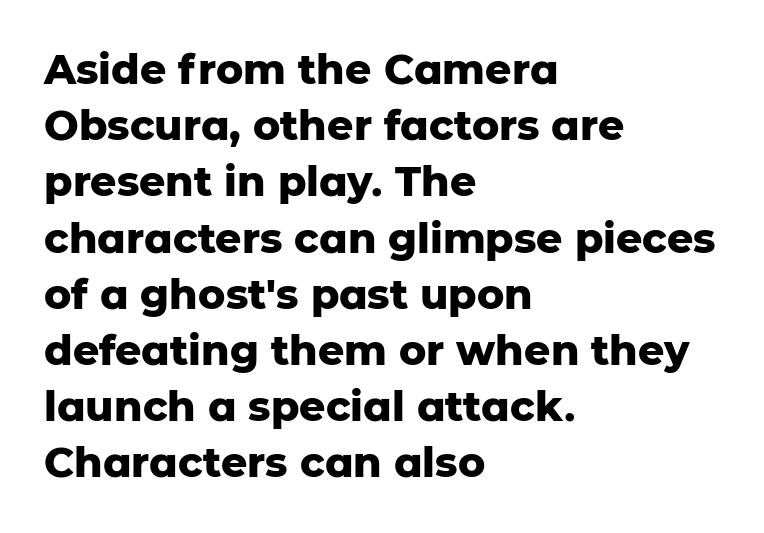
Q: Is the text bold? A: Yes.
Q: Is the text italic (slanted)? A: No, it is upright.
Q: Is the typeface a serif or a sans-serif typeface? A: Sans-serif.
Q: Is the text underlined? A: No.
Q: How is the paragraph aligned? A: Left-aligned.
Q: Is the spacing between letters normal or unusually wide? A: Normal.
Q: Is the spacing between lines tight, normal or loose? A: Normal.
Q: Width (condensed, normal, or wide)? A: Normal.
Q: Stroke contrast? A: Low.
Q: x-height? A: Medium.
Q: Monospaced? A: No.
